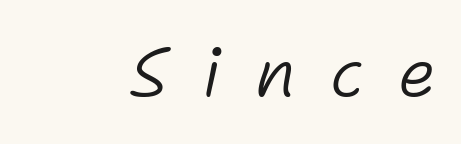
{"italic": "yes", "lean": "right", "slant_degrees": 11, "bold": "no", "weight": "light", "width": "normal", "stroke_contrast": "low", "x_height": "medium", "monospaced": "no", "underline": "no", "align": "right", "letter_spacing": "wide", "letter_spacing_em": 0.49, "glyph_px": 69}
